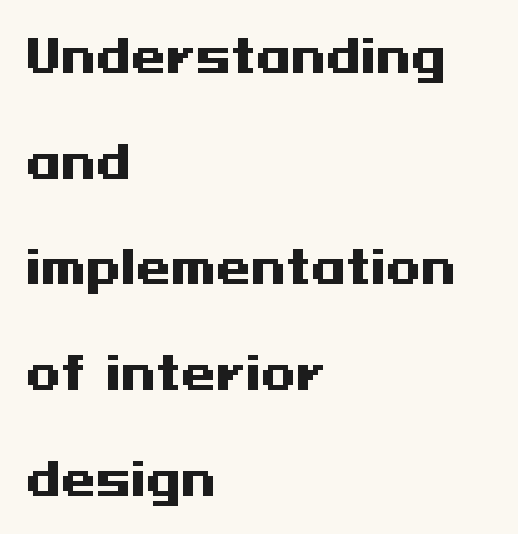
Q: Is the text bold? A: Yes.
Q: Is the text italic (slanted)? A: No, it is upright.
Q: Is the typeface a serif or a sans-serif typeface? A: Sans-serif.
Q: Is the text underlined? A: No.
Q: How is the paragraph aligned? A: Left-aligned.
Q: Is the spacing between letters normal or unusually wide? A: Normal.
Q: Is the spacing between lines tight, normal or loose? A: Loose.
Q: Width (condensed, normal, or wide)? A: Wide.
Q: Stroke contrast? A: Medium.
Q: x-height? A: Medium.
